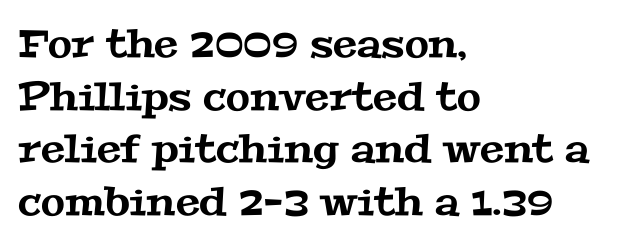
The passage shown is typed in a proportional face where columns would drift. Just letters on the line, the space beneath them empty. The block of text has a typical density, with ordinary space between rows. Stroke terminals: seriffed. One-word summary of the alignment: left.
